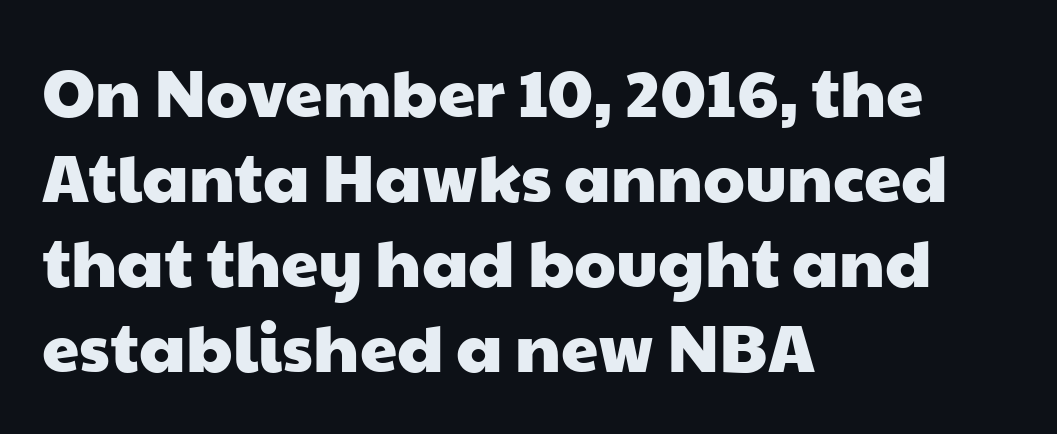
Q: Is the typeface a serif or a sans-serif typeface? A: Sans-serif.
Q: Is the text underlined? A: No.
Q: How is the paragraph aligned? A: Left-aligned.
Q: Is the spacing between letters normal or unusually wide? A: Normal.
Q: Is the spacing between lines tight, normal or loose? A: Normal.
Q: Width (condensed, normal, or wide)? A: Wide.
Q: Stroke contrast? A: Low.
Q: x-height? A: Medium.
Q: Monospaced? A: No.
